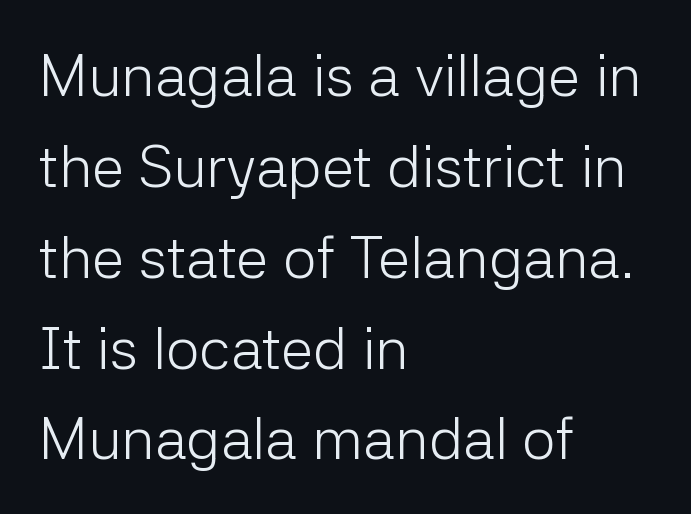
The vertical gap from one line to the next is medium. Proportional: the letters do not fall into vertical columns. Quick note: not italic, upright. The font sits on the lighter half of the weight spectrum, regular included. The compositor pushed each line to the left boundary.
